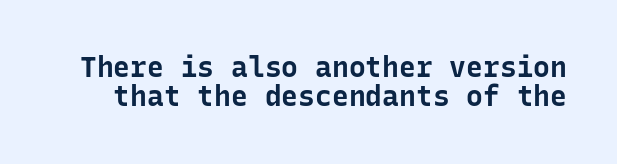
{"serif": "no", "italic": "no", "bold": "yes", "weight": "bold", "width": "normal", "stroke_contrast": "low", "x_height": "medium", "monospaced": "yes", "underline": "no", "line_spacing": "tight", "line_spacing_ratio": 1.04, "letter_spacing": "normal", "letter_spacing_em": 0.0, "glyph_px": 28}
